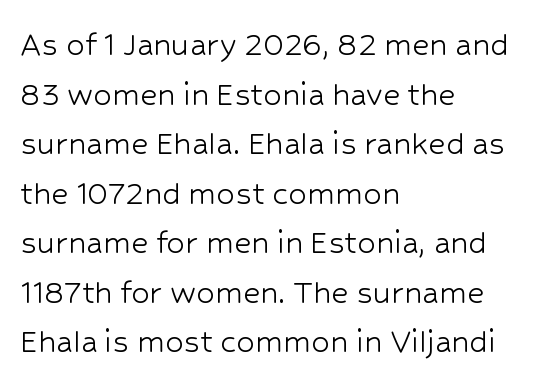
Serifs: no, the terminals of the letterforms are clean. If you drew a line through each stem, it would be perfectly vertical. Each line starts at the same left margin while the right side varies. Successive baselines arrive at the customary interval. The passage shown is typed in a proportional face where columns would drift. Between one letter and the next there's only the usual sliver of space.
